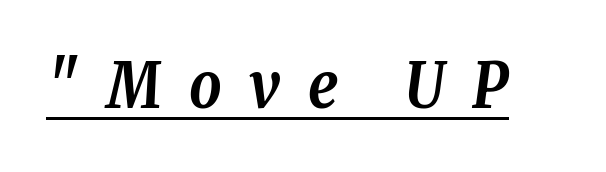
Q: Is the text bold? A: Yes.
Q: Is the text italic (slanted)? A: Yes, it leans right by about 8 degrees.
Q: Is the typeface a serif or a sans-serif typeface? A: Serif.
Q: Is the text underlined? A: Yes.
Q: Is the spacing between letters normal or unusually wide? A: Unusually wide.
Q: Width (condensed, normal, or wide)? A: Condensed.
Q: Stroke contrast? A: Low.
Q: x-height? A: Medium.
Q: Monospaced? A: No.
